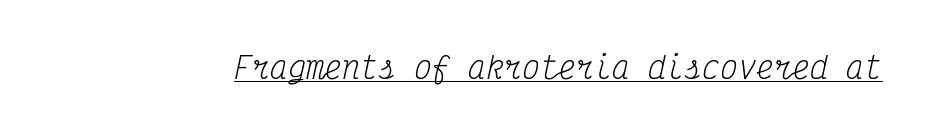
Q: Is the text bold? A: No.
Q: Is the text italic (slanted)? A: Yes, it leans right by about 12 degrees.
Q: Is the typeface a serif or a sans-serif typeface? A: Serif.
Q: Is the text underlined? A: Yes.
Q: Is the spacing between letters normal or unusually wide? A: Normal.
Q: Width (condensed, normal, or wide)? A: Condensed.
Q: Stroke contrast? A: Medium.
Q: x-height? A: Medium.
Q: Monospaced? A: Yes.
